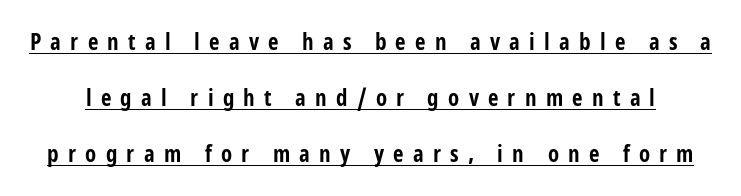
A baseline rule has been typeset under these characters. Every character sits straight up, as roman type does. Look at the stroke-to-counter ratio: heavy, a bold. Is the letter spacing exaggerated? Yes — the characters are pushed far apart. Horizontal bands of white between lines are thick stripes.
